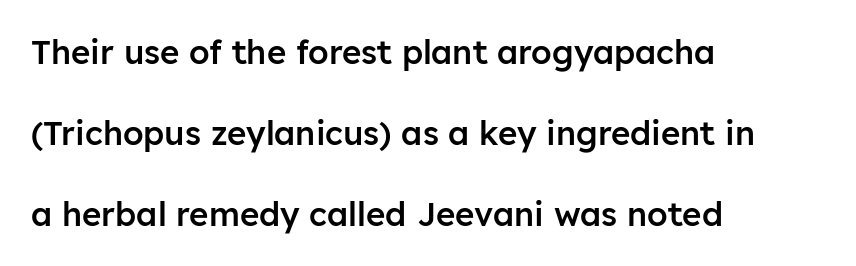
The compositor pushed each line to the left boundary. Italic? Not at all — the glyphs are vertical. Has an underline been added? It has not. Spacing verdict: proportional, widths tailored to each character. The letterforms sit shoulder to shoulder at normal distance. The designer dialed line spacing up above the default.
